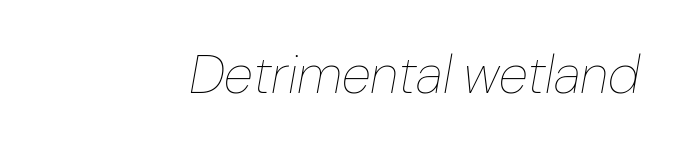
{"italic": "yes", "lean": "right", "slant_degrees": 10, "bold": "no", "weight": "thin", "width": "normal", "stroke_contrast": "low", "x_height": "medium", "monospaced": "no", "underline": "no", "letter_spacing": "normal", "letter_spacing_em": 0.0, "glyph_px": 54}
